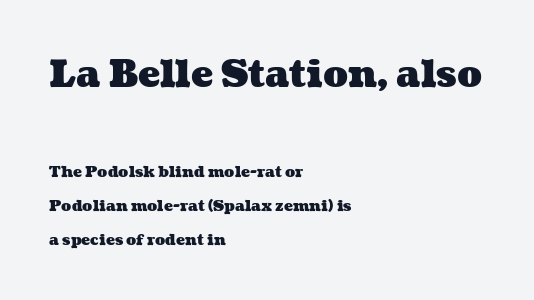
Q: Is the text bold? A: Yes.
Q: Is the text underlined? A: No.
Q: How is the paragraph aligned? A: Left-aligned.
Q: Is the spacing between letters normal or unusually wide? A: Normal.
Q: Is the spacing between lines tight, normal or loose? A: Loose.
Q: Which block of text is set in a larger size, the first (top) or the second (bottom)? A: The first (top) one.
Q: Width (condensed, normal, or wide)? A: Wide.
Q: Stroke contrast? A: Medium.
Q: x-height? A: Medium.
Q: Monospaced? A: No.
